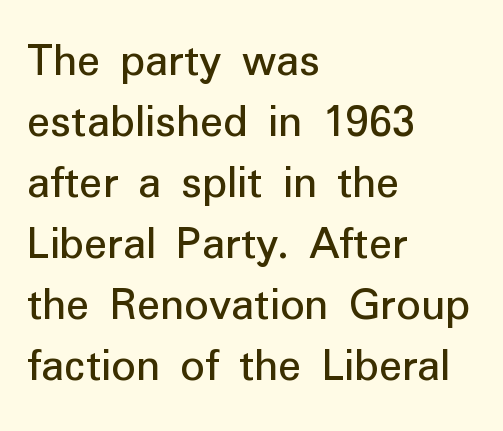
{"serif": "no", "italic": "no", "bold": "no", "weight": "regular", "width": "normal", "stroke_contrast": "low", "x_height": "medium", "monospaced": "no", "underline": "no", "align": "left", "line_spacing": "normal", "line_spacing_ratio": 1.27, "letter_spacing": "normal", "letter_spacing_em": 0.0, "glyph_px": 48}
